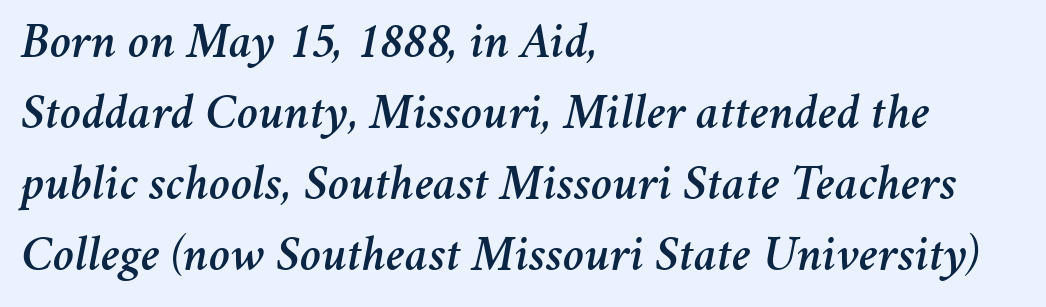
{"italic": "yes", "lean": "right", "slant_degrees": 11, "width": "normal", "stroke_contrast": "medium", "x_height": "medium", "monospaced": "no", "underline": "no", "align": "left", "line_spacing": "normal", "line_spacing_ratio": 1.39, "letter_spacing": "normal", "letter_spacing_em": 0.0, "glyph_px": 51}
